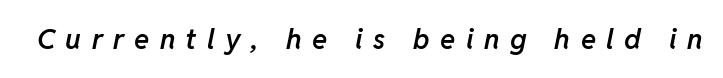
{"italic": "yes", "lean": "right", "slant_degrees": 11, "bold": "semi", "weight": "semibold", "width": "normal", "stroke_contrast": "low", "x_height": "medium", "monospaced": "no", "underline": "no", "letter_spacing": "wide", "letter_spacing_em": 0.37, "glyph_px": 28}
